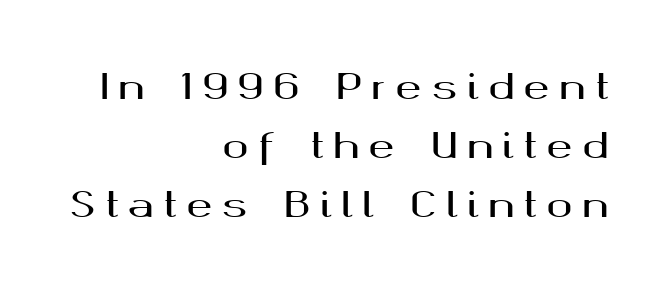
Q: Is the text italic (slanted)? A: No, it is upright.
Q: Is the typeface a serif or a sans-serif typeface? A: Sans-serif.
Q: Is the text underlined? A: No.
Q: How is the paragraph aligned? A: Right-aligned.
Q: Is the spacing between letters normal or unusually wide? A: Unusually wide.
Q: Is the spacing between lines tight, normal or loose? A: Normal.
Q: Width (condensed, normal, or wide)? A: Wide.
Q: Stroke contrast? A: Medium.
Q: x-height? A: Medium.
Q: Monospaced? A: No.
